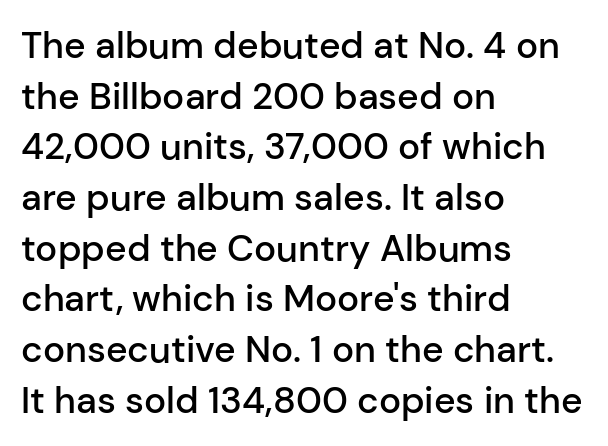
Q: Is the text bold? A: Semi-bold.
Q: Is the text italic (slanted)? A: No, it is upright.
Q: Is the typeface a serif or a sans-serif typeface? A: Sans-serif.
Q: Is the text underlined? A: No.
Q: How is the paragraph aligned? A: Left-aligned.
Q: Is the spacing between letters normal or unusually wide? A: Normal.
Q: Is the spacing between lines tight, normal or loose? A: Normal.
Q: Width (condensed, normal, or wide)? A: Normal.
Q: Stroke contrast? A: Low.
Q: x-height? A: Medium.
Q: Monospaced? A: No.
